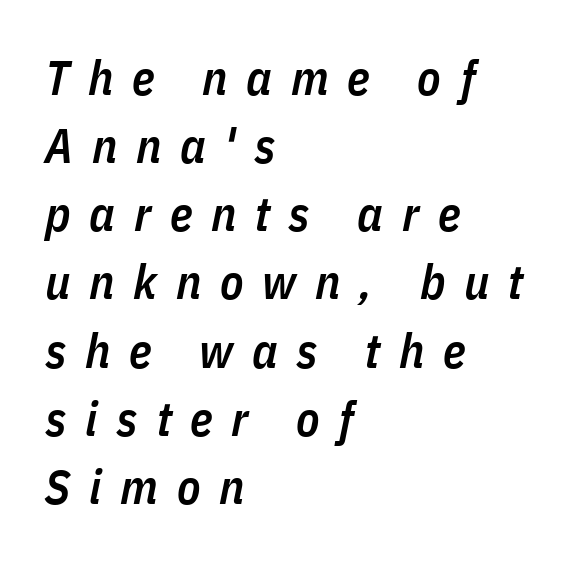
These lines have a slow, spaced-out rhythm from letter to letter. Vertical spacing — default. The setting favours the left margin, as ordinary paragraphs usually do. No word sits above an underline.
